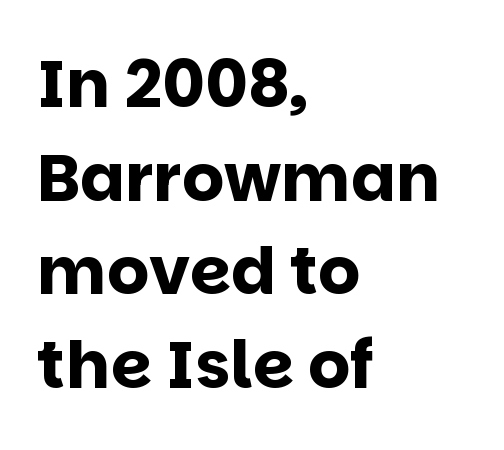
The image shows 66 px bold sans-serif type, upright; set left-aligned, normal line spacing (1.42x), normal letter spacing, not underlined; low stroke contrast and a large x-height.
